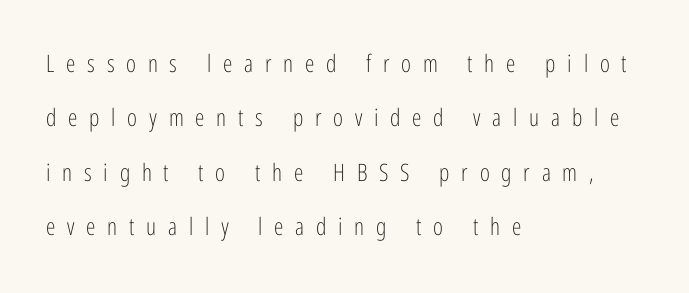
Someone cranked the tracking dial way up on this one. Where is the straight margin? On the left. The passage shown is not bold in any degree. In terms of posture, this sample is upright.
